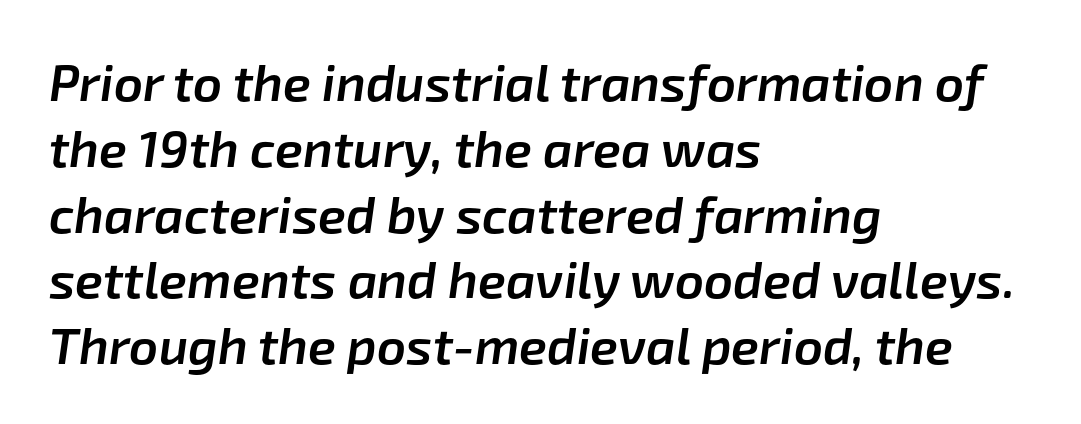
Q: Is the text bold? A: Semi-bold.
Q: Is the text italic (slanted)? A: Yes, it leans right by about 8 degrees.
Q: Is the text underlined? A: No.
Q: How is the paragraph aligned? A: Left-aligned.
Q: Is the spacing between letters normal or unusually wide? A: Normal.
Q: Is the spacing between lines tight, normal or loose? A: Normal.
Q: Width (condensed, normal, or wide)? A: Normal.
Q: Stroke contrast? A: Low.
Q: x-height? A: Medium.
Q: Monospaced? A: No.
